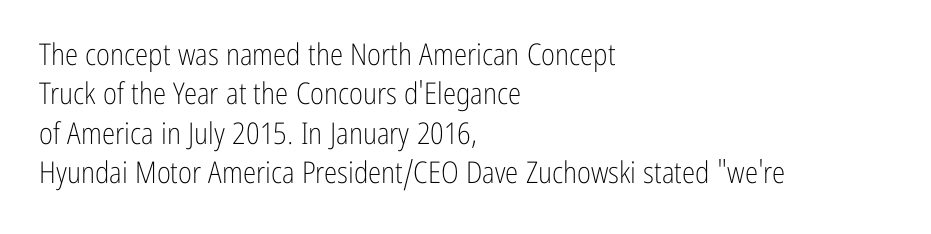
{"serif": "no", "italic": "no", "bold": "no", "weight": "light", "width": "condensed", "stroke_contrast": "low", "x_height": "medium", "monospaced": "no", "underline": "no", "align": "left", "line_spacing": "normal", "line_spacing_ratio": 1.31, "letter_spacing": "normal", "letter_spacing_em": 0.0, "glyph_px": 30}
